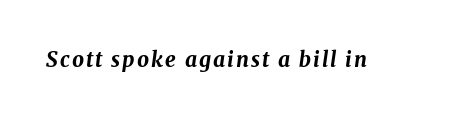
{"italic": "yes", "lean": "right", "slant_degrees": 8, "bold": "yes", "underline": "no", "glyph_px": 21}
